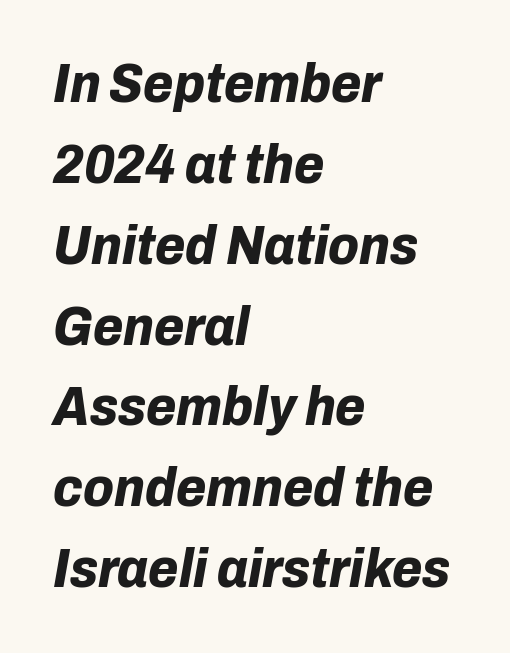
Q: Is the text bold? A: Yes.
Q: Is the text italic (slanted)? A: Yes, it leans right by about 10 degrees.
Q: Is the text underlined? A: No.
Q: How is the paragraph aligned? A: Left-aligned.
Q: Is the spacing between letters normal or unusually wide? A: Normal.
Q: Is the spacing between lines tight, normal or loose? A: Normal.
Q: Width (condensed, normal, or wide)? A: Normal.
Q: Stroke contrast? A: Low.
Q: x-height? A: Medium.
Q: Monospaced? A: No.
